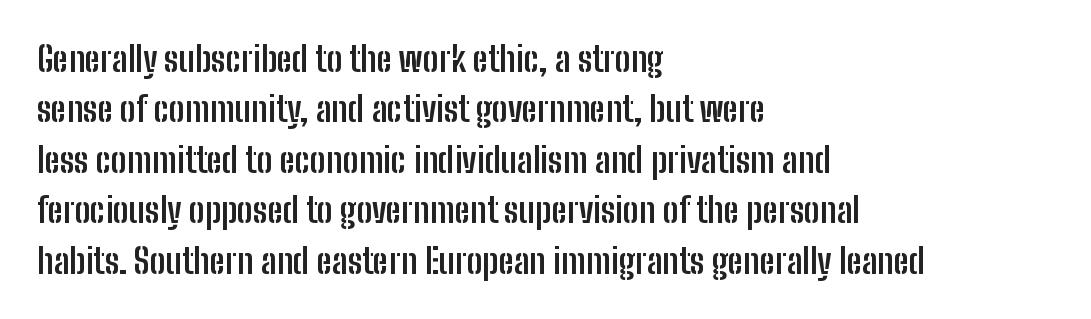
Q: Is the text bold? A: Yes.
Q: Is the text italic (slanted)? A: No, it is upright.
Q: Is the typeface a serif or a sans-serif typeface? A: Sans-serif.
Q: Is the text underlined? A: No.
Q: How is the paragraph aligned? A: Left-aligned.
Q: Is the spacing between letters normal or unusually wide? A: Normal.
Q: Is the spacing between lines tight, normal or loose? A: Normal.
Q: Width (condensed, normal, or wide)? A: Condensed.
Q: Stroke contrast? A: Low.
Q: x-height? A: Medium.
Q: Monospaced? A: No.
